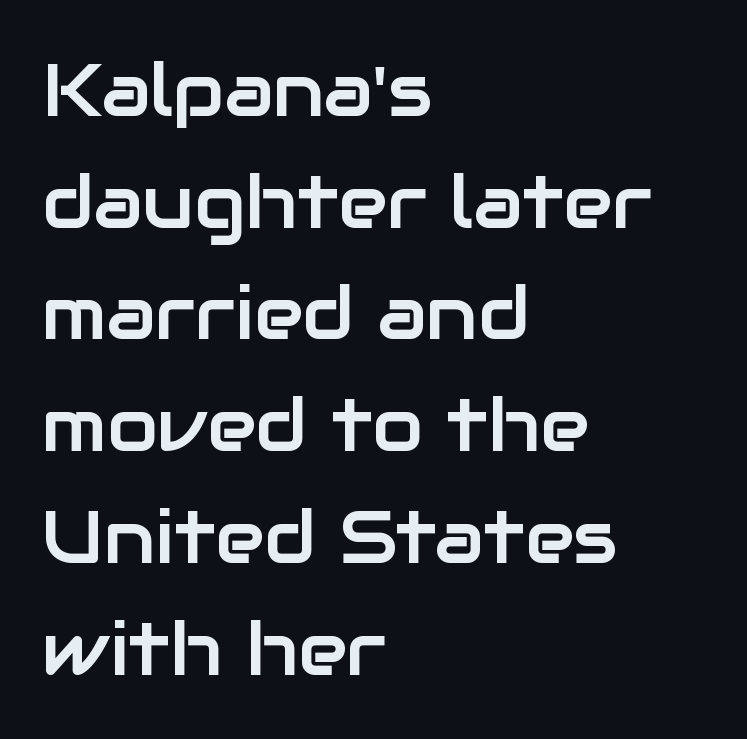
The image shows 74 px sans-serif type, upright; set left-aligned, normal line spacing (1.51x), normal letter spacing, not underlined; low stroke contrast and a medium x-height.
